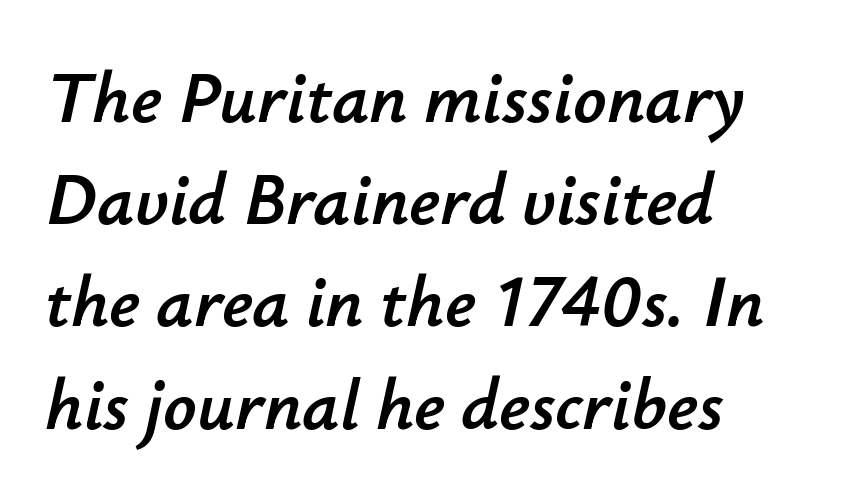
The image shows 73 px text type, italic (leaning right); set left-aligned, normal line spacing (1.4x), normal letter spacing, not underlined; low stroke contrast and a small x-height.
